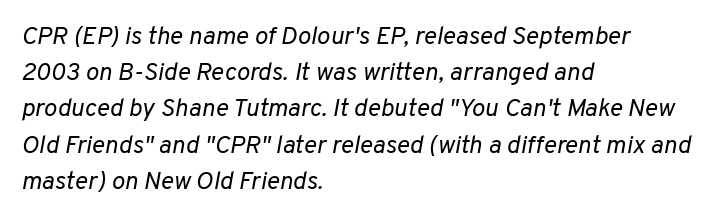
The image shows 25 px text type, italic (leaning right); set left-aligned, normal line spacing (1.45x), normal letter spacing, not underlined.
